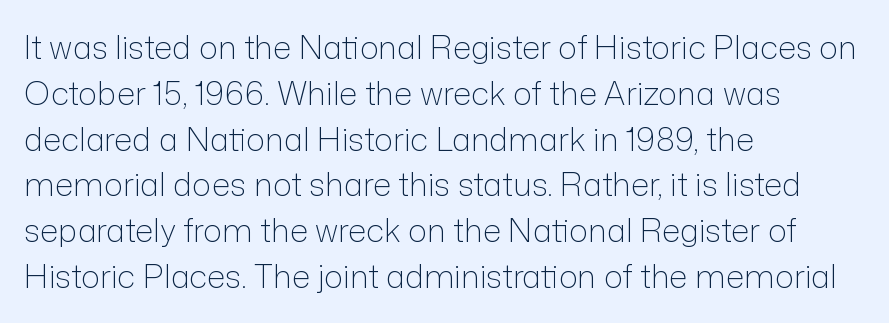
Q: Is the text bold? A: No.
Q: Is the text italic (slanted)? A: No, it is upright.
Q: Is the typeface a serif or a sans-serif typeface? A: Sans-serif.
Q: Is the text underlined? A: No.
Q: How is the paragraph aligned? A: Left-aligned.
Q: Is the spacing between letters normal or unusually wide? A: Normal.
Q: Is the spacing between lines tight, normal or loose? A: Normal.
Q: Width (condensed, normal, or wide)? A: Normal.
Q: Stroke contrast? A: Low.
Q: x-height? A: Medium.
Q: Monospaced? A: No.
